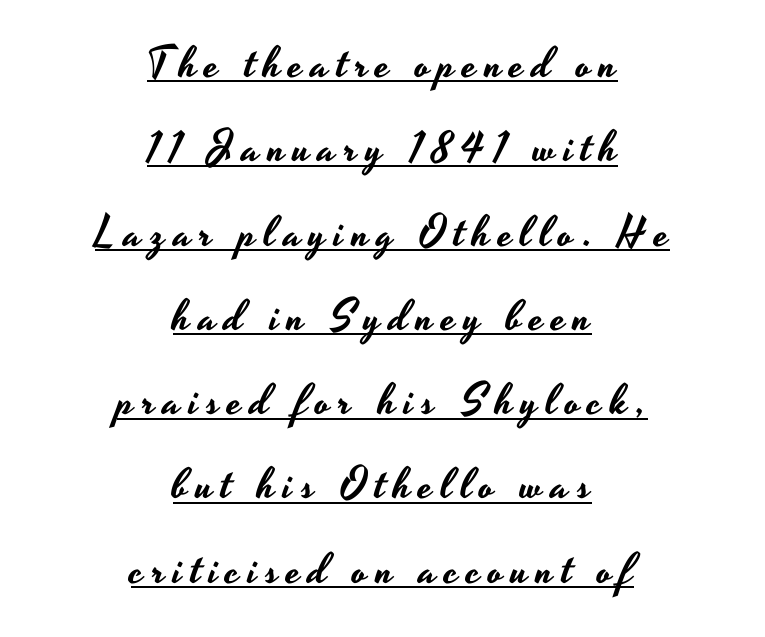
Where is the straight margin? There isn't one; the lines are centered. Students, observe: this is what heavily led, spacious text looks like. A typesetter would call this proportional, since set widths differ per character. Notice how a bar underscores the lettering throughout.
